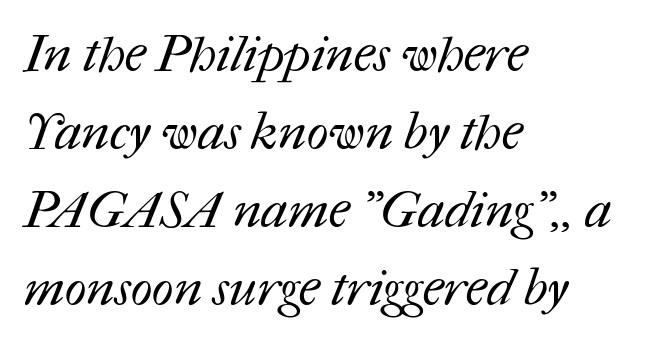
{"bold": "no", "weight": "regular", "width": "normal", "stroke_contrast": "medium", "x_height": "medium", "monospaced": "no", "underline": "no", "align": "left", "line_spacing": "normal", "line_spacing_ratio": 1.53, "letter_spacing": "normal", "letter_spacing_em": 0.0, "glyph_px": 51}
